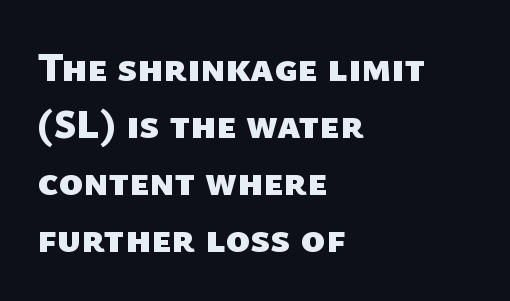
The image shows 41 px heavy sans-serif type; set left-aligned, normal line spacing (1.39x), normal letter spacing, not underlined; low stroke contrast and a medium x-height.
